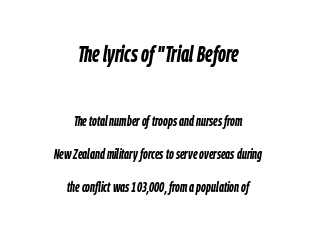
The image shows 23 px bold type, italic (leaning right); set centered, loose line spacing (2.37x), normal letter spacing, not underlined; the first (top) block is 1.64x larger.
